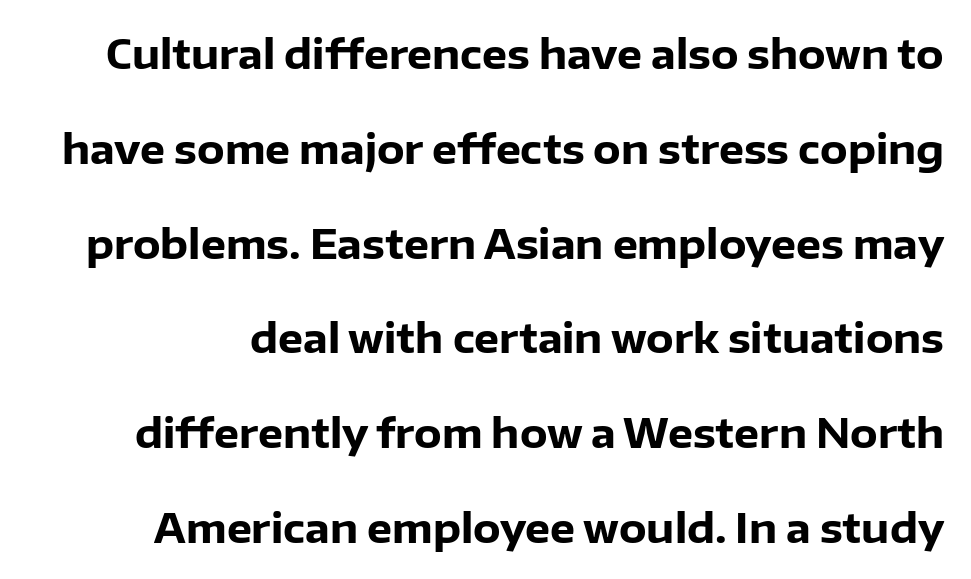
The image shows 40 px heavy sans-serif type, upright; set loose line spacing (2.37x), normal letter spacing, not underlined; low stroke contrast and a medium x-height.
